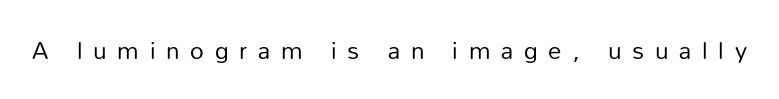
Q: Is the text bold? A: No.
Q: Is the text italic (slanted)? A: No, it is upright.
Q: Is the text underlined? A: No.
Q: Is the spacing between letters normal or unusually wide? A: Unusually wide.
